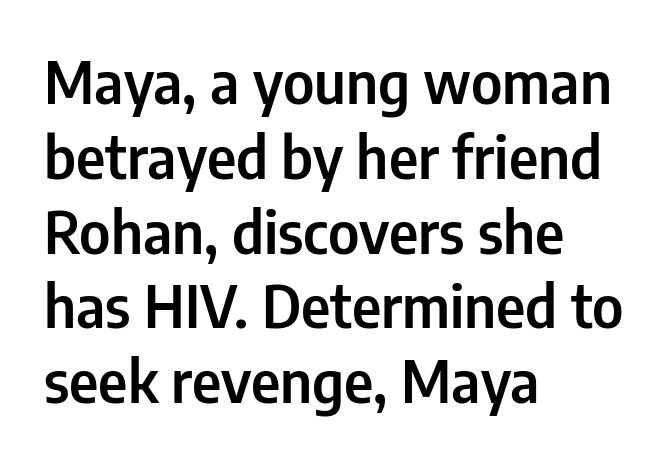
Q: Is the text italic (slanted)? A: No, it is upright.
Q: Is the typeface a serif or a sans-serif typeface? A: Sans-serif.
Q: Is the text underlined? A: No.
Q: How is the paragraph aligned? A: Left-aligned.
Q: Is the spacing between letters normal or unusually wide? A: Normal.
Q: Is the spacing between lines tight, normal or loose? A: Normal.
Q: Width (condensed, normal, or wide)? A: Condensed.
Q: Stroke contrast? A: Low.
Q: x-height? A: Medium.
Q: Monospaced? A: No.
